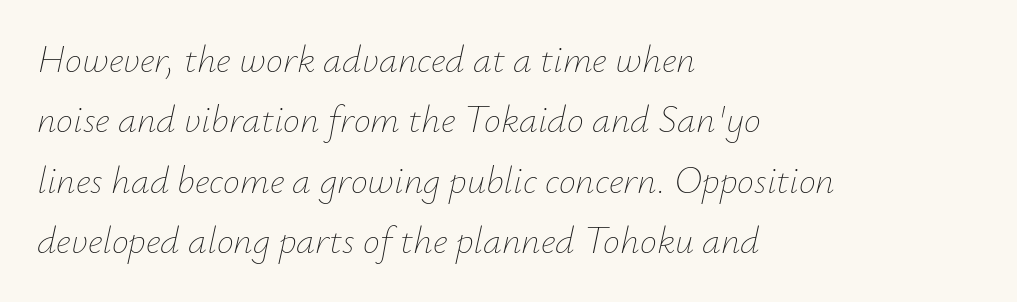
The image shows 38 px thin type, italic (leaning right); set left-aligned, normal line spacing (1.59x), normal letter spacing, not underlined; low stroke contrast and a small x-height.
